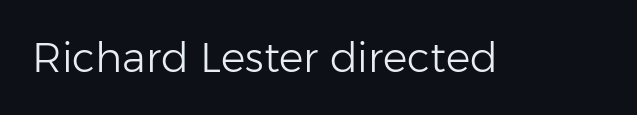
The image shows 41 px light sans-serif type, upright; set normal letter spacing, not underlined; low stroke contrast and a medium x-height.
